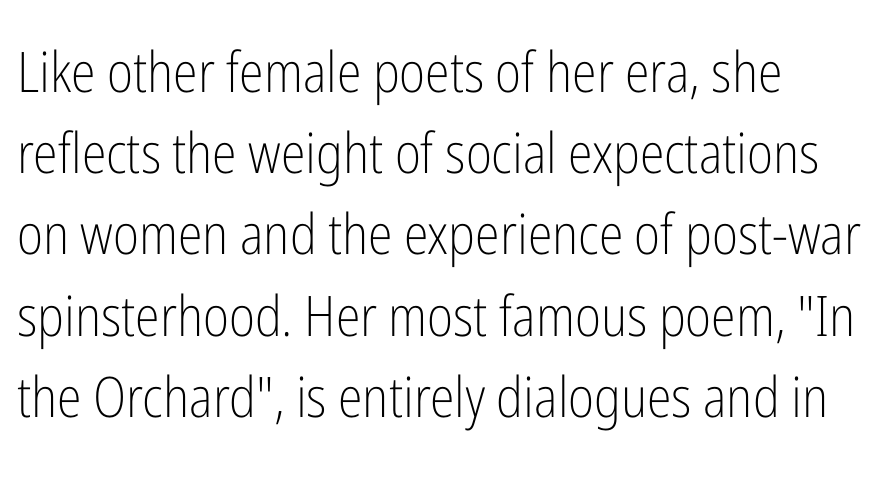
The letterforms sit at book weight or below. The glyphs in this specimen are sans serif. The gap between lines stays unmarked. The axis of the letterforms is exactly vertical.
